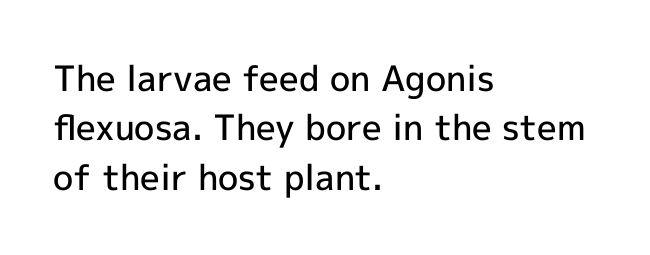
The passage is arranged the way most books set body copy — flush left. Font category for this specimen: sans-serif. The lettering holds an erect, upright posture throughout. These lines keep a tight, regular rhythm from letter to letter. The passage shown stacks its lines at a standard gap.
